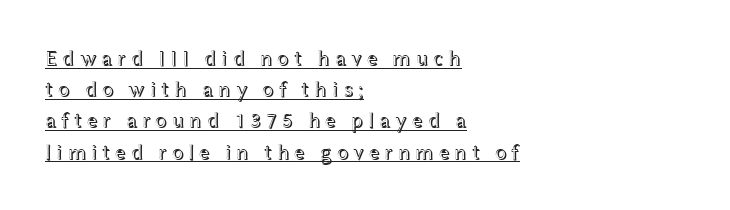
The image shows 22 px text type, upright; set left-aligned, normal line spacing (1.42x), unusually wide letter spacing (+0.2 em), underlined.
